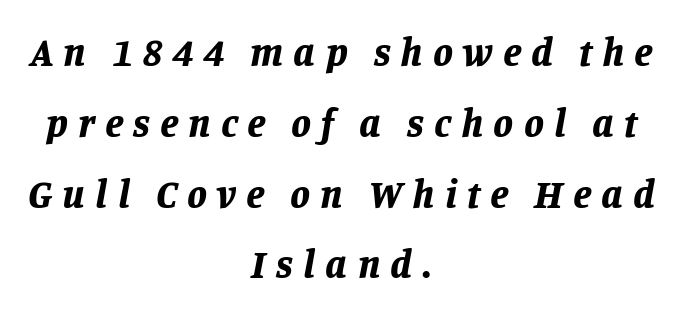
The image shows 40 px bold type, italic (leaning right); set centered, line spacing 1.77x, unusually wide letter spacing (+0.25 em), not underlined; low stroke contrast and a large x-height.
